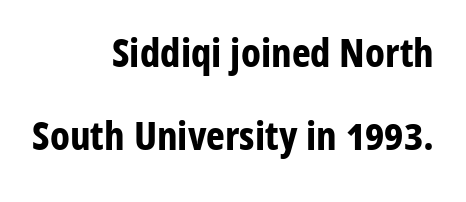
{"serif": "no", "italic": "no", "bold": "yes", "weight": "bold", "width": "condensed", "stroke_contrast": "low", "x_height": "medium", "monospaced": "no", "underline": "no", "align": "right", "line_spacing": "loose", "line_spacing_ratio": 2.07, "letter_spacing": "normal", "letter_spacing_em": 0.0, "glyph_px": 40}
